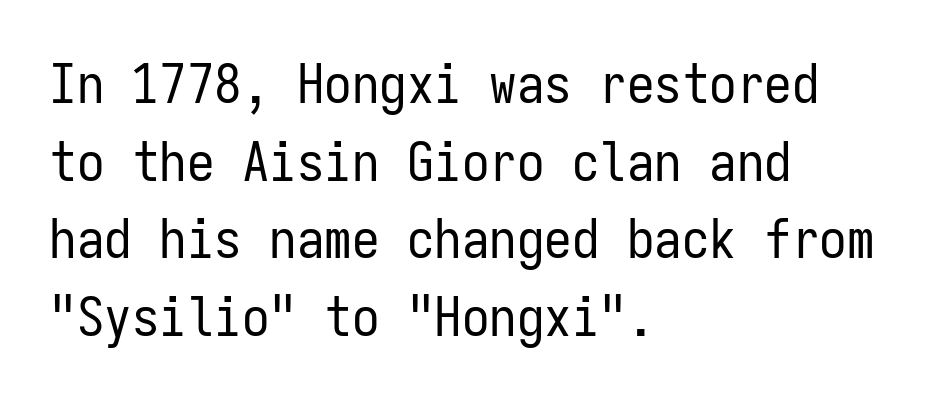
This reads as an unemphasized weight, regular at the heaviest. Unmarked baselines from the first word to the last. Each line starts at the same left margin while the right side varies. The specimen reads as upright at a glance.
